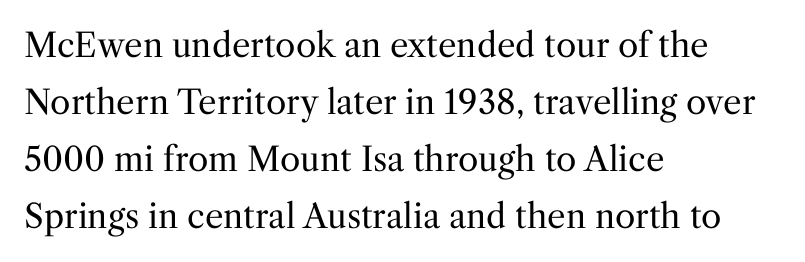
{"serif": "yes", "italic": "no", "bold": "no", "weight": "regular", "width": "normal", "stroke_contrast": "medium", "x_height": "medium", "monospaced": "no", "underline": "no", "align": "left", "line_spacing_ratio": 1.73, "letter_spacing": "normal", "letter_spacing_em": 0.0, "glyph_px": 33}
